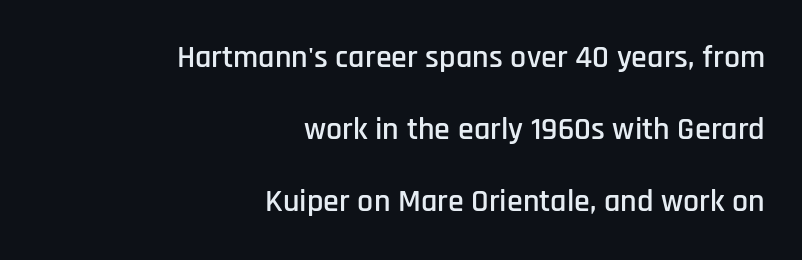
{"serif": "no", "italic": "no", "width": "condensed", "stroke_contrast": "low", "x_height": "large", "monospaced": "no", "underline": "no", "align": "right", "line_spacing": "loose", "line_spacing_ratio": 2.25, "letter_spacing": "normal", "letter_spacing_em": 0.0, "glyph_px": 32}
